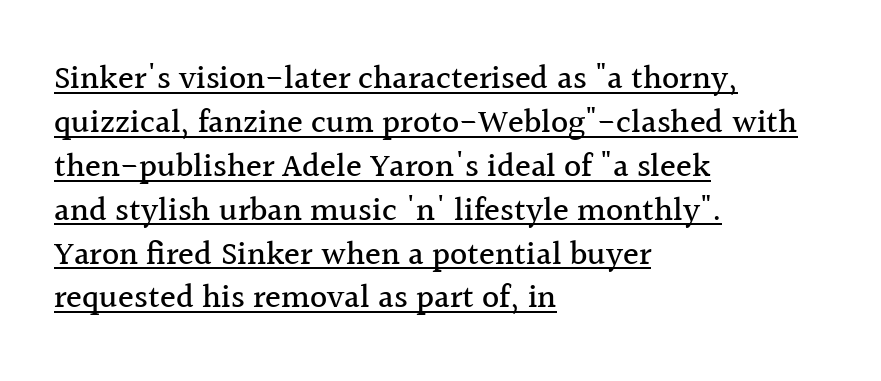
Think of a printed novel: that variable character pitch is what you see here. The face used here appears with an underline applied. Regarding leading, the lines here are spaced in the standard way. Left-aligned paragraph, ragged on the right. These lines are composed in type with serifs.
